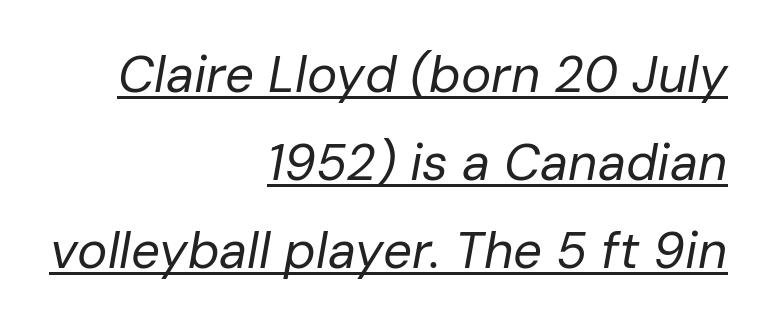
The paragraph has a hard right edge and a soft left edge. Looking at the ascenders, they clearly lean. Nothing unusual about the tracking: characters are spaced as the font intends. This is underlined copy, the kind a proofreader might mark for attention. The face looks like a standard text weight, possibly lighter.
